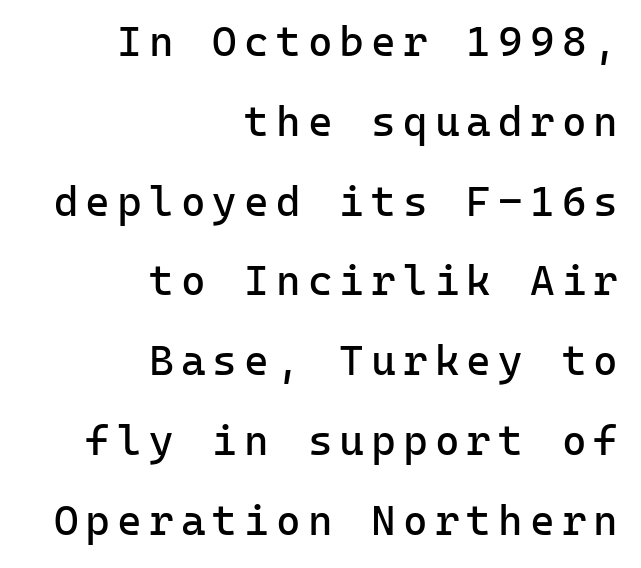
Bold? No — there's no thickening of the strokes. Widely set lines give the paragraph a tall, airy silhouette. The ragged edge is on the left, which tells us the setting is flush right. This is roman type, the default non-slanted kind.
